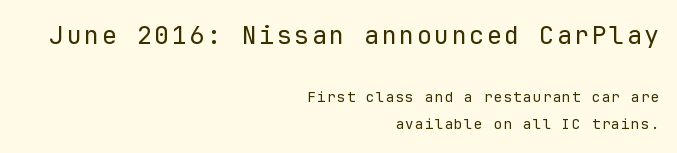
Q: Is the text bold? A: No.
Q: Is the text italic (slanted)? A: No, it is upright.
Q: Is the text underlined? A: No.
Q: How is the paragraph aligned? A: Right-aligned.
Q: Is the spacing between lines tight, normal or loose? A: Loose.
Q: Which block of text is set in a larger size, the first (top) or the second (bottom)? A: The first (top) one.
